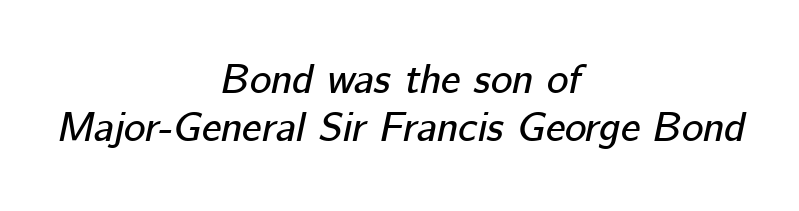
{"italic": "yes", "lean": "right", "slant_degrees": 12, "width": "normal", "stroke_contrast": "low", "x_height": "medium", "monospaced": "no", "underline": "no", "align": "center", "line_spacing_ratio": 1.16, "letter_spacing": "normal", "letter_spacing_em": 0.0, "glyph_px": 41}
